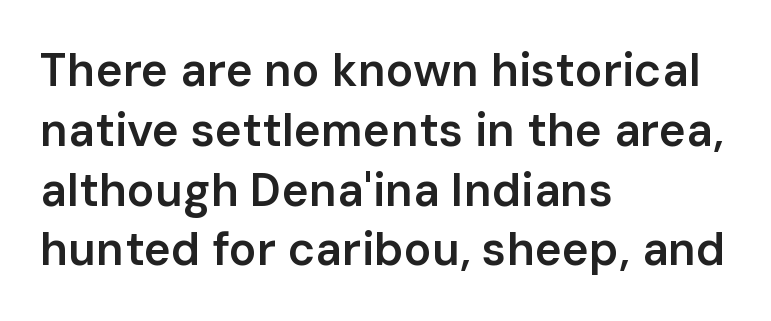
Q: Is the text bold? A: Semi-bold.
Q: Is the text italic (slanted)? A: No, it is upright.
Q: Is the typeface a serif or a sans-serif typeface? A: Sans-serif.
Q: Is the text underlined? A: No.
Q: How is the paragraph aligned? A: Left-aligned.
Q: Is the spacing between letters normal or unusually wide? A: Normal.
Q: Is the spacing between lines tight, normal or loose? A: Normal.
Q: Width (condensed, normal, or wide)? A: Normal.
Q: Stroke contrast? A: Low.
Q: x-height? A: Medium.
Q: Monospaced? A: No.
